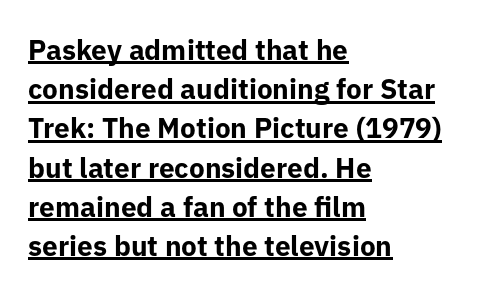
It's the straight-up-and-down kind of type. One-word summary of the alignment: left. Words appear dense and cohesive because spacing is normal. The rendering uses a moderate line-height, typical for paragraphs. A rule runs beneath these lines of type. No feet cap the strokes, marking this as sans-serif type.
